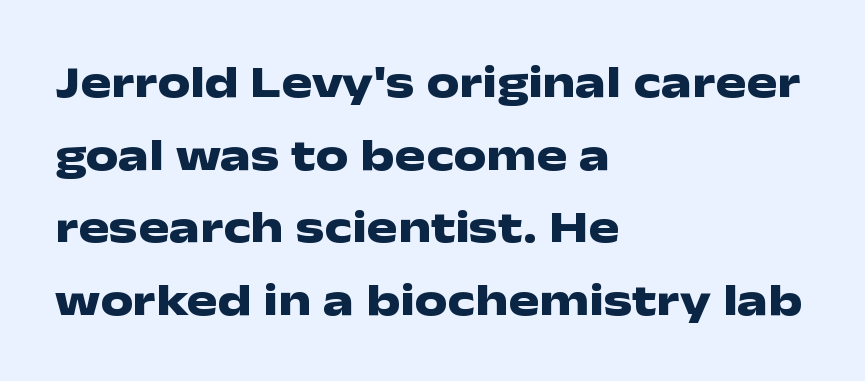
The image shows 46 px heavy, wide sans-serif type, upright; set left-aligned, normal line spacing (1.58x), normal letter spacing, not underlined; low stroke contrast and a medium x-height.
